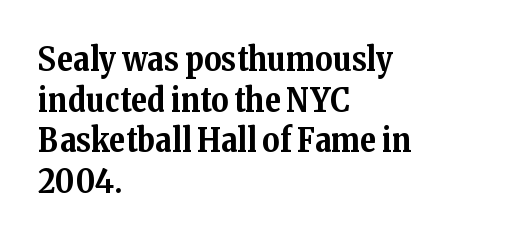
The passage shown is emphatically bold. Style check: upright. The rag falls on the right side of this text block. Character widths vary here, with narrow letters taking less room than wide ones. What stands out about the letter spacing? Nothing — it is the standard amount. Nobody drew a line under any word here.
